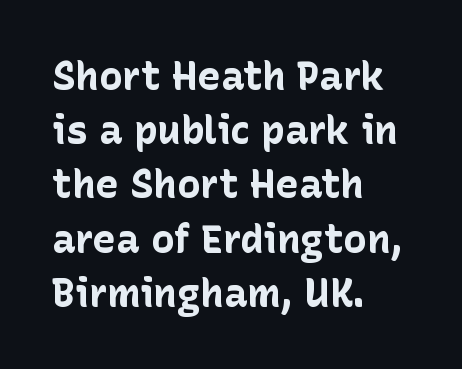
The rendering anchors every line to the left-hand side. The passage shown is typed in a proportional face where columns would drift. This is roman type, the default non-slanted kind. The baseline area is clear. Glyph-to-glyph distance matches everyday printed text.
